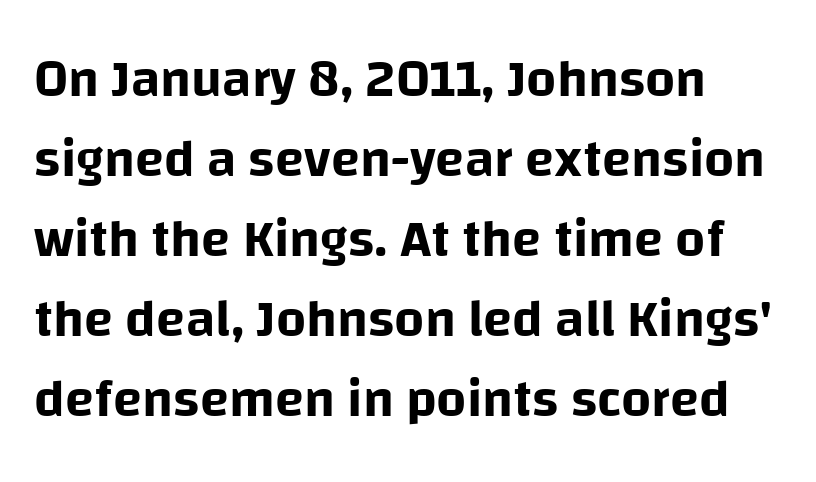
{"serif": "no", "italic": "no", "width": "normal", "stroke_contrast": "low", "x_height": "large", "monospaced": "no", "underline": "no", "align": "left", "line_spacing": "normal", "line_spacing_ratio": 1.51, "letter_spacing": "normal", "letter_spacing_em": 0.0, "glyph_px": 53}
